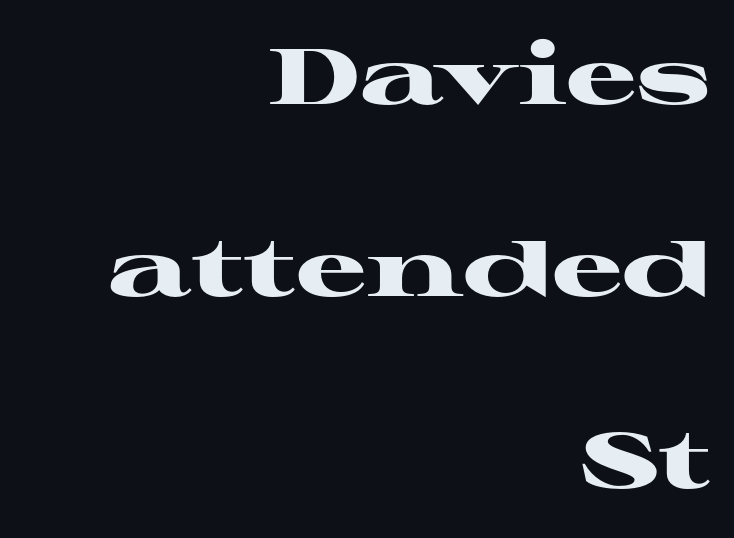
The image shows 79 px heavy, wide serif type, upright; set right-aligned, loose line spacing (2.43x), normal letter spacing, not underlined; high stroke contrast and a medium x-height.
